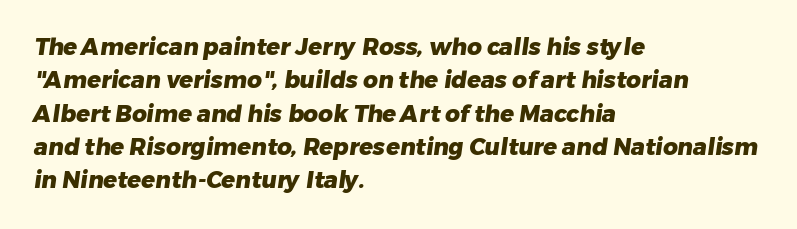
Has an underline been added? It has not. Evenly set lines give the paragraph a standard silhouette. No extra tracking has been applied to these lines. Every letter is thick-stroked: bold, no question. These lines stack with their left ends in a neat column.
